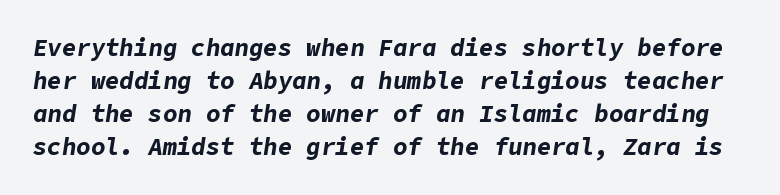
{"italic": "yes", "lean": "right", "slant_degrees": 9, "bold": "yes", "underline": "no", "line_spacing": "normal", "line_spacing_ratio": 1.38, "letter_spacing": "normal", "letter_spacing_em": 0.0, "glyph_px": 24}
